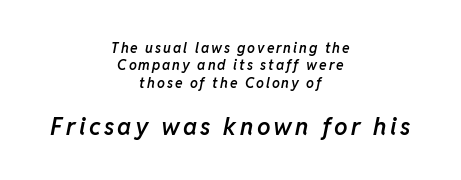
The image shows 24 px text type, italic (leaning right); set centered, normal line spacing (1.25x), not underlined; the second (bottom) block is 1.71x larger.
